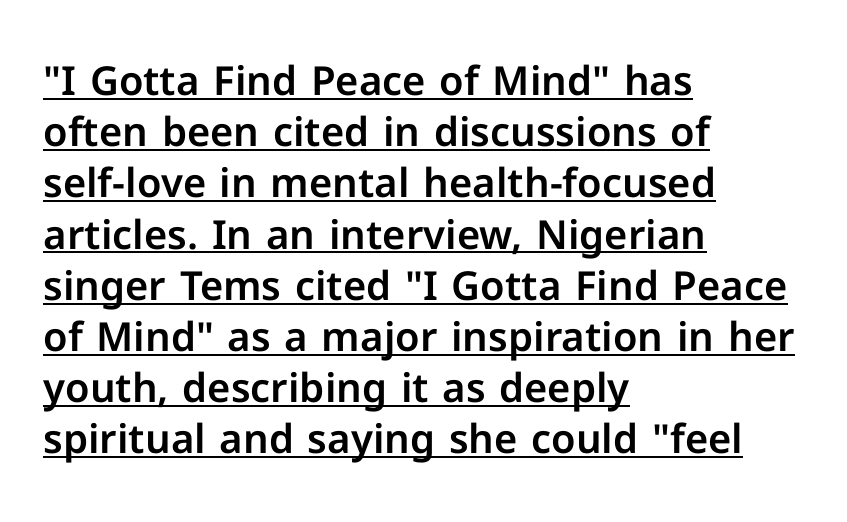
This is the regular roman posture of the typeface. Spacing between characters is what you'd get straight out of the box. The type family on display is of the sans-serif kind. The rag falls on the right side of this text block. Each new line begins a customary step beneath the previous one.
